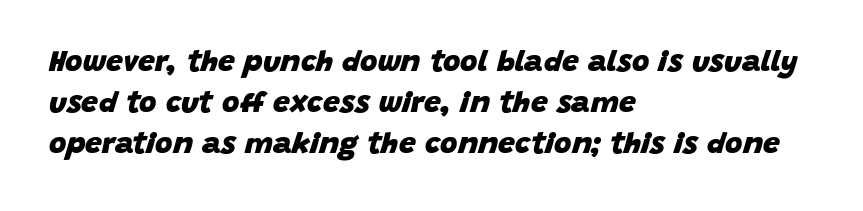
{"italic": "yes", "lean": "right", "slant_degrees": 15, "bold": "yes", "weight": "heavy", "width": "normal", "stroke_contrast": "low", "x_height": "large", "monospaced": "no", "underline": "no", "align": "left", "line_spacing": "normal", "line_spacing_ratio": 1.37, "letter_spacing": "normal", "letter_spacing_em": 0.0, "glyph_px": 30}
